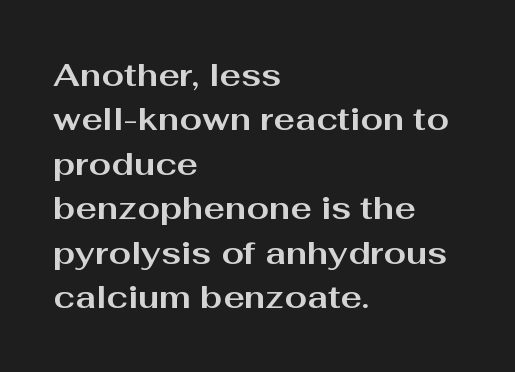
Notice how thick the strokes are: this is what a full bold looks like. If you measured baseline to baseline, you'd find a middling distance. The letters stand upright; this is a roman face. Examine the stroke ends and you'll find no serifs. Is the letter spacing exaggerated? No — it looks like the ordinary default. Alignment: flush left.
